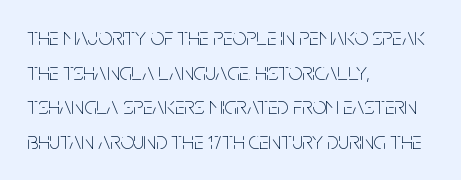
Regarding leading, the lines here are spaced in the standard way. The letters look calm and open, with moderate or lighter stems. Layout note: lines flush left. The rendering keeps characters at their native spacing. The lettering stays uniformly vertical, giving the passage a roman look. Underline: absent.
